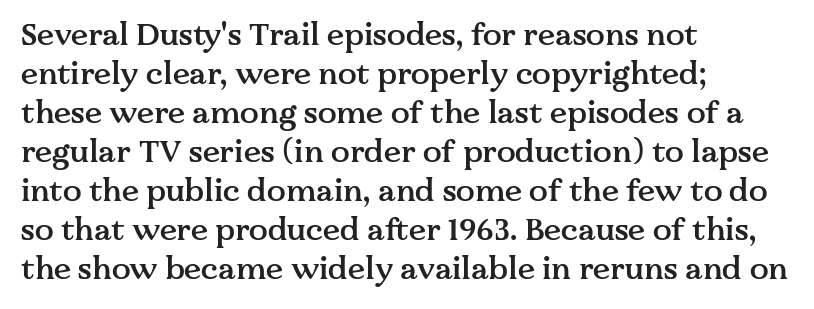
Yep, those are serifs on the letters. The type is set solid horizontally, with unmodified tracking. The passage shown is typed in a proportional face where columns would drift. Vertically, the passage feels balanced, rows spaced as you'd expect. Letters rest on an invisible, unmarked baseline. Compared with an ordinary text face, these strokes are moderately heavier — a semibold.
